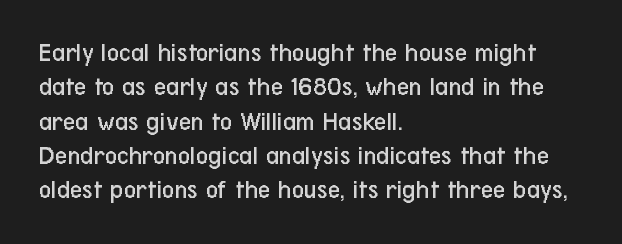
The letterforms sit at book weight or below. Honestly, the letter spacing is just normal — you wouldn't notice it. The type sits square on the baseline with zero lean. Unmarked baselines from the first word to the last. The text block is weighted toward the left margin, trailing off unevenly rightward. The designer left line spacing at the default.
